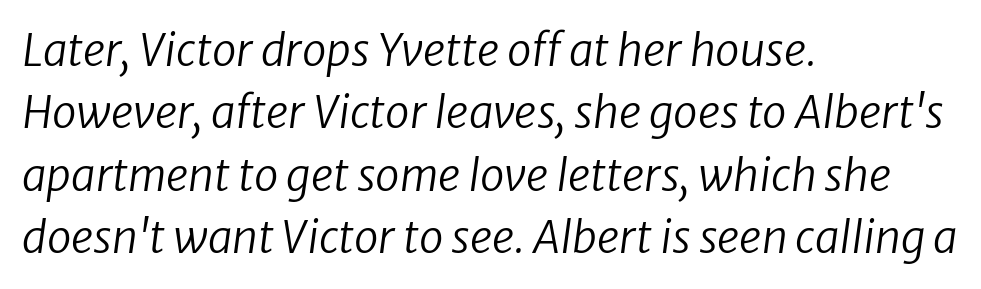
Q: Is the text bold? A: No.
Q: Is the typeface a serif or a sans-serif typeface? A: Sans-serif.
Q: Is the text underlined? A: No.
Q: How is the paragraph aligned? A: Left-aligned.
Q: Is the spacing between letters normal or unusually wide? A: Normal.
Q: Is the spacing between lines tight, normal or loose? A: Normal.
Q: Width (condensed, normal, or wide)? A: Normal.
Q: Stroke contrast? A: Low.
Q: x-height? A: Medium.
Q: Monospaced? A: No.
